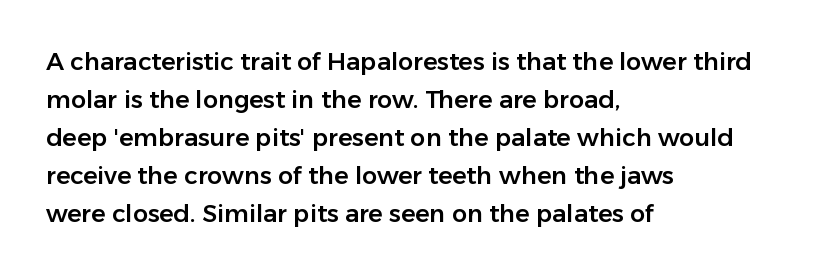
The image shows 24 px text type, upright; set left-aligned, normal line spacing (1.58x), normal letter spacing, not underlined.
